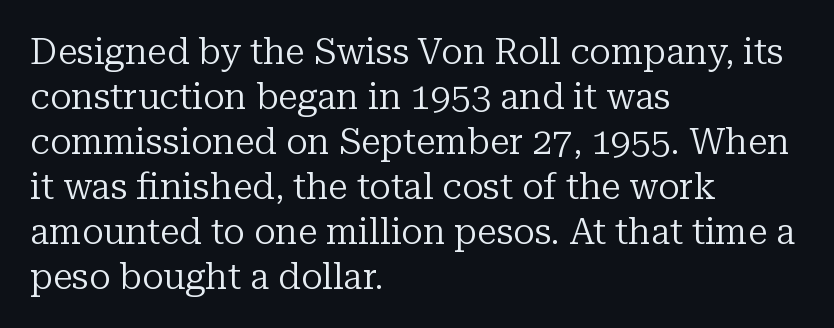
{"serif": "yes", "italic": "no", "bold": "no", "weight": "regular", "width": "normal", "stroke_contrast": "low", "x_height": "medium", "monospaced": "no", "underline": "no", "align": "left", "line_spacing": "normal", "line_spacing_ratio": 1.25, "letter_spacing": "normal", "letter_spacing_em": 0.0, "glyph_px": 36}
